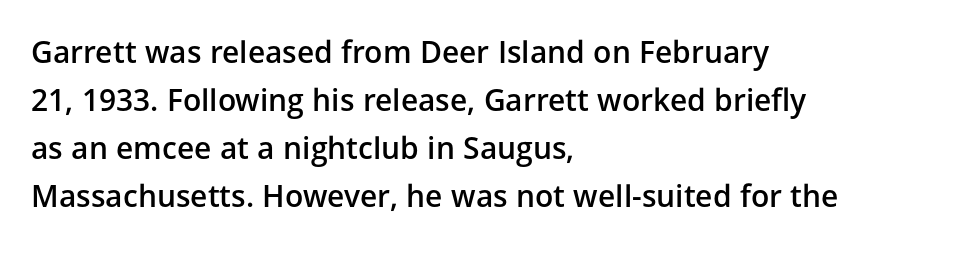
The image shows 30 px semibold sans-serif type, upright; set left-aligned, normal line spacing (1.6x), normal letter spacing, not underlined; low stroke contrast and a medium x-height.
